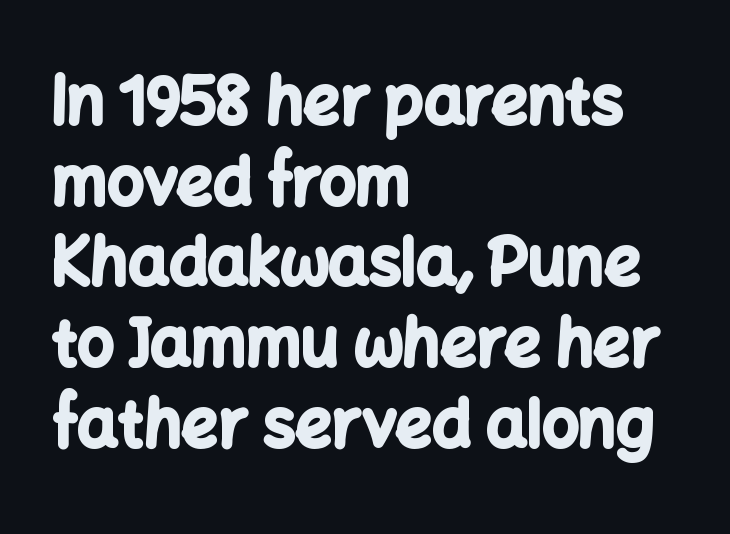
Baseline-to-baseline distance is the conventional proportion of letter height. The face used here has the dense, thick strokes of a bold. The glyphs in this specimen are sans serif. Glance below the letters and you will spot only blank space.
